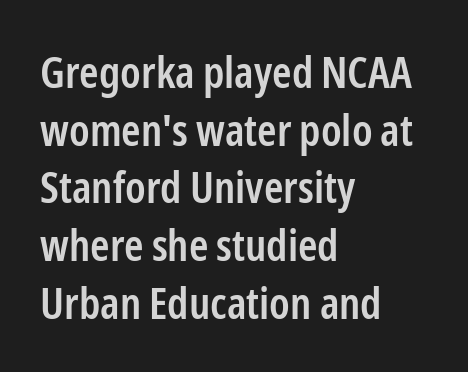
{"serif": "no", "italic": "no", "bold": "semi", "weight": "semibold", "width": "condensed", "stroke_contrast": "low", "x_height": "medium", "monospaced": "no", "underline": "no", "align": "left", "line_spacing": "normal", "line_spacing_ratio": 1.31, "letter_spacing": "normal", "letter_spacing_em": 0.0, "glyph_px": 44}
